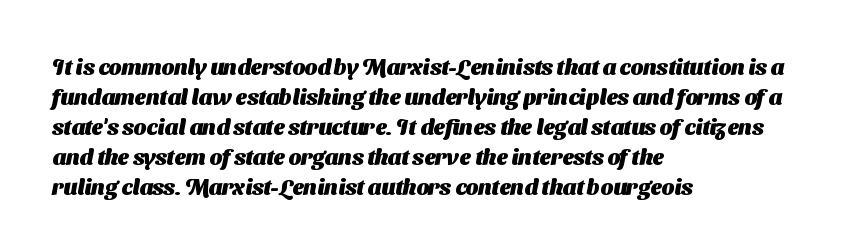
This sample uses plain, unmodified letter spacing. Successive baselines arrive at the customary interval. In terms of weight, the rendering is a true, heavy bold. Beneath every word, the page is bare. Where is the straight margin? On the left.
